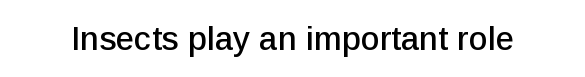
The image shows 33 px sans-serif type, upright; set normal letter spacing, not underlined; low stroke contrast and a medium x-height.
